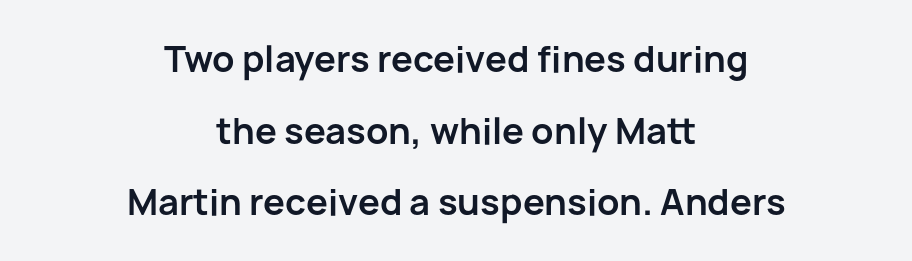
{"serif": "no", "italic": "no", "bold": "yes", "weight": "bold", "width": "normal", "stroke_contrast": "low", "x_height": "medium", "monospaced": "no", "underline": "no", "align": "center", "line_spacing": "loose", "line_spacing_ratio": 2.05, "letter_spacing": "normal", "letter_spacing_em": 0.0, "glyph_px": 35}
